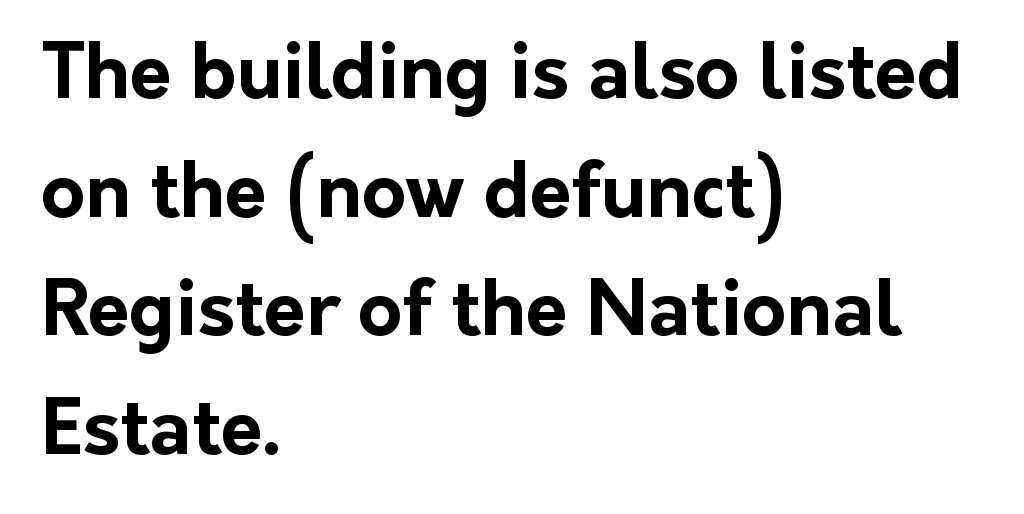
Q: Is the text bold? A: Yes.
Q: Is the text italic (slanted)? A: No, it is upright.
Q: Is the typeface a serif or a sans-serif typeface? A: Sans-serif.
Q: Is the text underlined? A: No.
Q: How is the paragraph aligned? A: Left-aligned.
Q: Is the spacing between letters normal or unusually wide? A: Normal.
Q: Is the spacing between lines tight, normal or loose? A: Normal.
Q: Width (condensed, normal, or wide)? A: Normal.
Q: Stroke contrast? A: Low.
Q: x-height? A: Medium.
Q: Monospaced? A: No.
